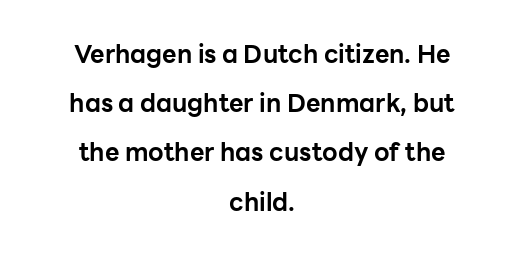
Is the block centered? Yes — each line is placed symmetrically about the middle. Underline: absent. Tall strokes in this sample are plumb rather than angled. Airy leading. Plenty of ink on the page — the face is bold.
